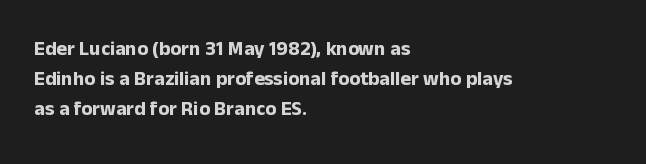
The image shows 20 px bold type, upright; set left-aligned, normal line spacing (1.51x), normal letter spacing, not underlined.
